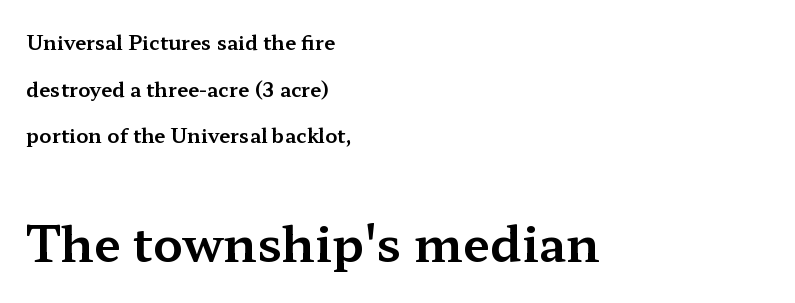
The image shows 49 px wide serif type, upright; set left-aligned, loose line spacing (2.33x), normal letter spacing, not underlined; the second (bottom) block is 2.45x larger; medium stroke contrast and a medium x-height.
